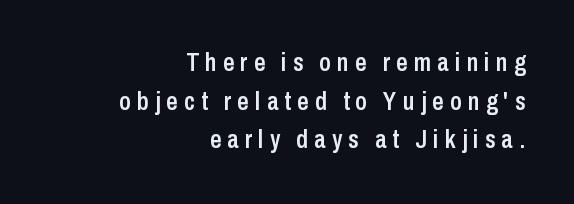
The image shows 25 px text type, upright; set right-aligned, normal line spacing (1.55x), unusually wide letter spacing (+0.25 em), not underlined.
